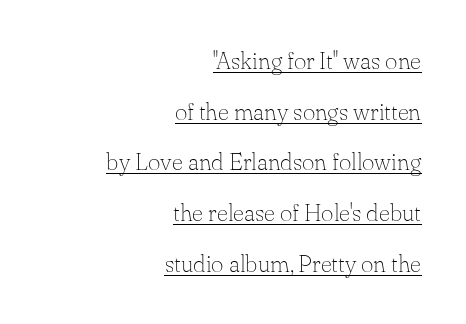
{"italic": "no", "bold": "no", "underline": "yes", "align": "right", "line_spacing": "loose", "line_spacing_ratio": 2.11, "letter_spacing": "normal", "letter_spacing_em": 0.0, "glyph_px": 24}
